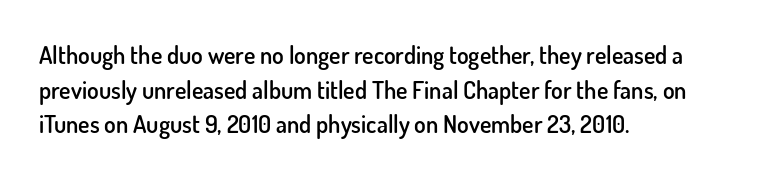
Q: Is the text bold? A: Semi-bold.
Q: Is the text italic (slanted)? A: No, it is upright.
Q: Is the text underlined? A: No.
Q: How is the paragraph aligned? A: Left-aligned.
Q: Is the spacing between letters normal or unusually wide? A: Normal.
Q: Is the spacing between lines tight, normal or loose? A: Normal.
